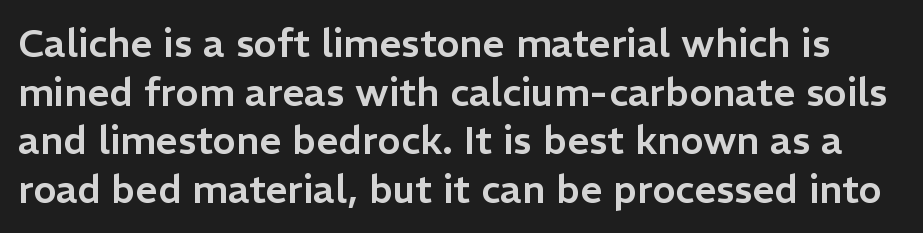
{"serif": "no", "italic": "no", "width": "normal", "stroke_contrast": "low", "x_height": "medium", "monospaced": "no", "underline": "no", "line_spacing": "normal", "line_spacing_ratio": 1.25, "letter_spacing": "normal", "letter_spacing_em": 0.0, "glyph_px": 39}
